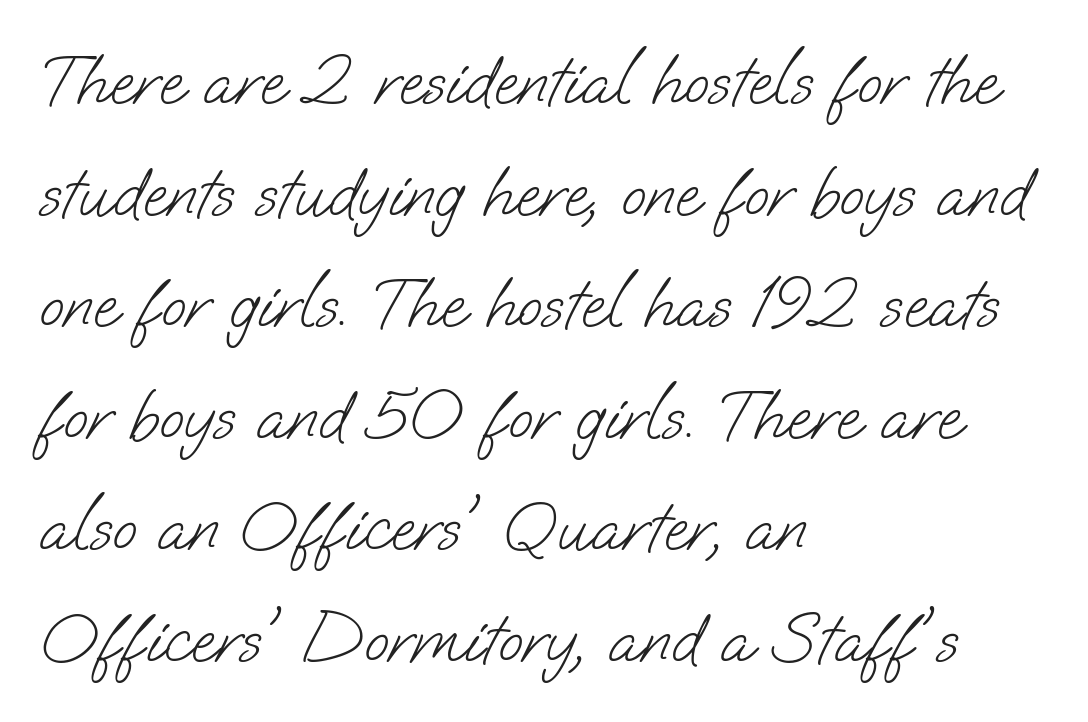
{"serif": "no", "bold": "no", "weight": "light", "width": "normal", "stroke_contrast": "low", "x_height": "small", "monospaced": "no", "underline": "no", "align": "left", "line_spacing": "normal", "line_spacing_ratio": 1.55, "letter_spacing": "normal", "letter_spacing_em": 0.0, "glyph_px": 72}
